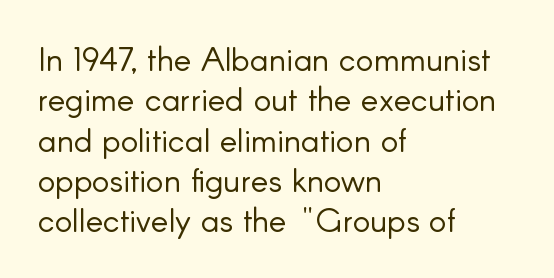
The image shows 33 px light sans-serif type, upright; set left-aligned, line spacing 1.22x, normal letter spacing, not underlined; low stroke contrast and a small x-height.
